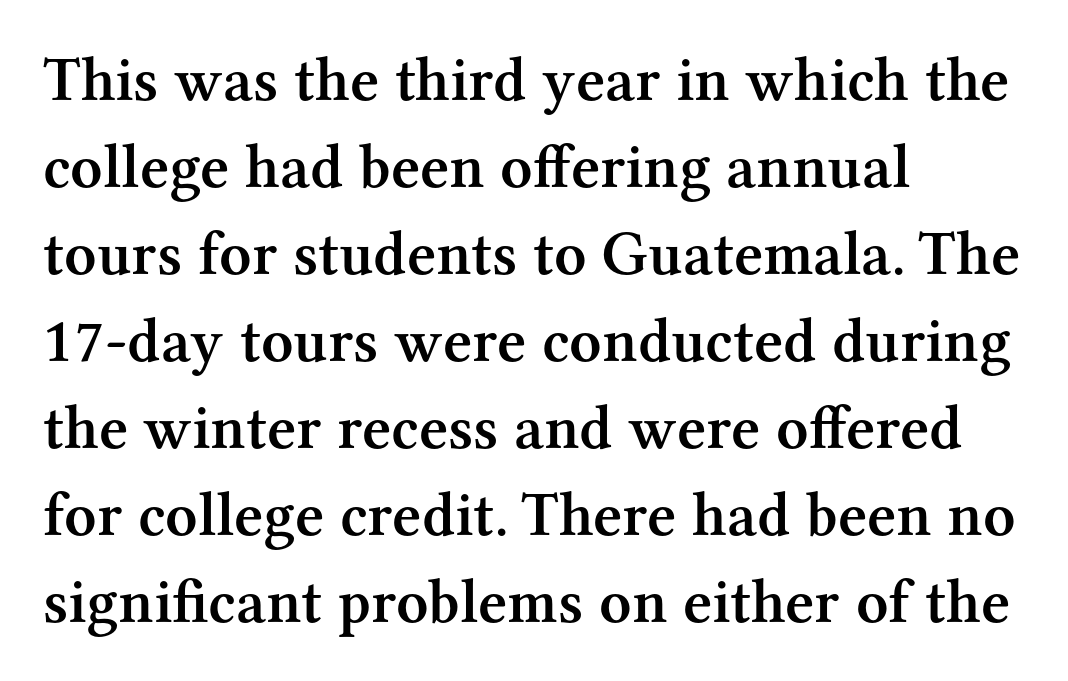
Q: Is the text bold? A: Semi-bold.
Q: Is the text italic (slanted)? A: No, it is upright.
Q: Is the typeface a serif or a sans-serif typeface? A: Serif.
Q: Is the text underlined? A: No.
Q: How is the paragraph aligned? A: Left-aligned.
Q: Is the spacing between letters normal or unusually wide? A: Normal.
Q: Is the spacing between lines tight, normal or loose? A: Normal.
Q: Width (condensed, normal, or wide)? A: Normal.
Q: Stroke contrast? A: Medium.
Q: x-height? A: Medium.
Q: Monospaced? A: No.
